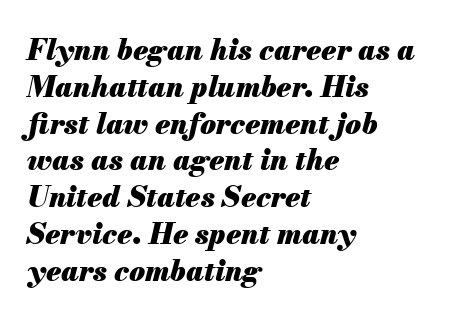
Q: Is the text bold? A: Yes.
Q: Is the text italic (slanted)? A: Yes, it leans right by about 13 degrees.
Q: Is the text underlined? A: No.
Q: How is the paragraph aligned? A: Left-aligned.
Q: Is the spacing between letters normal or unusually wide? A: Normal.
Q: Is the spacing between lines tight, normal or loose? A: Normal.
Q: Width (condensed, normal, or wide)? A: Normal.
Q: Stroke contrast? A: Medium.
Q: x-height? A: Small.
Q: Monospaced? A: No.
